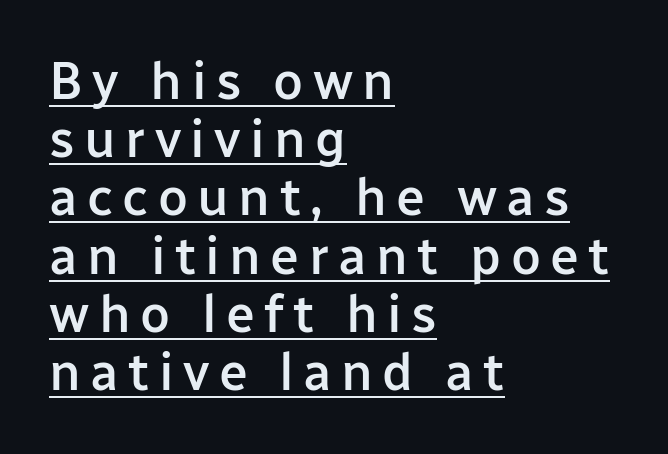
Q: Is the text bold? A: Semi-bold.
Q: Is the text italic (slanted)? A: No, it is upright.
Q: Is the typeface a serif or a sans-serif typeface? A: Sans-serif.
Q: Is the text underlined? A: Yes.
Q: How is the paragraph aligned? A: Left-aligned.
Q: Is the spacing between lines tight, normal or loose? A: Tight.
Q: Width (condensed, normal, or wide)? A: Normal.
Q: Stroke contrast? A: Low.
Q: x-height? A: Medium.
Q: Monospaced? A: No.
